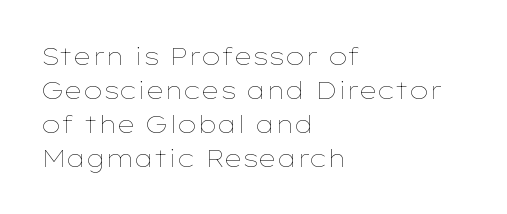
{"italic": "no", "bold": "no", "underline": "no", "align": "left", "line_spacing": "normal", "line_spacing_ratio": 1.41, "letter_spacing": "normal", "letter_spacing_em": 0.0, "glyph_px": 24}
